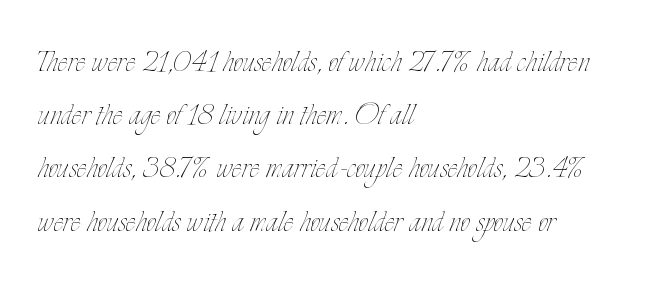
The image shows 38 px thin, condensed type; set left-aligned, normal line spacing (1.4x), normal letter spacing, not underlined; low stroke contrast and a small x-height.
